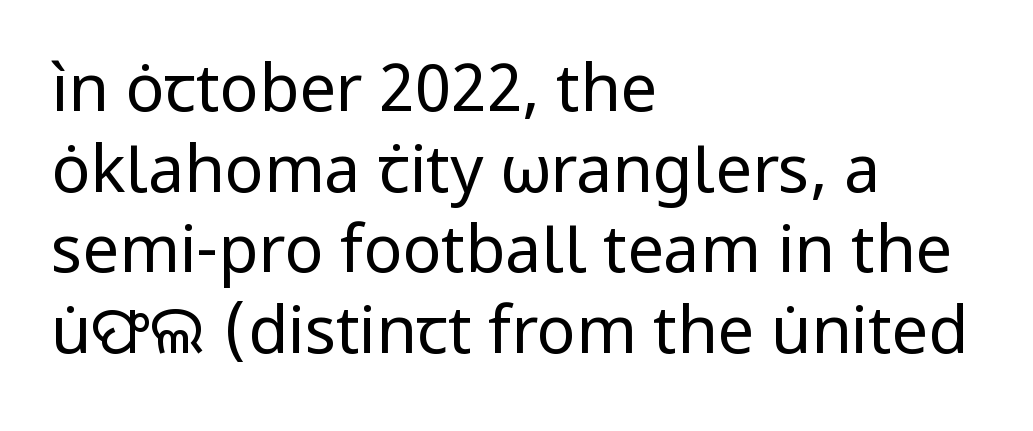
{"serif": "no", "italic": "no", "bold": "no", "weight": "regular", "width": "normal", "stroke_contrast": "low", "x_height": "medium", "monospaced": "no", "underline": "no", "align": "left", "line_spacing_ratio": 1.24, "letter_spacing": "normal", "letter_spacing_em": 0.0, "glyph_px": 65}
